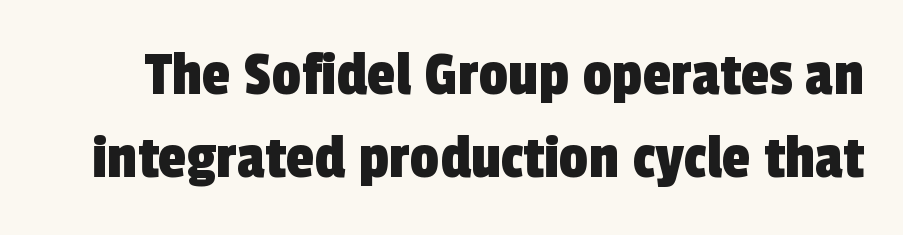
Lines of text with bare space underneath. This sample has the flowing, uneven cadence of proportional lettering. Normally led — the rows are evenly, conventionally spaced. No feet cap the strokes, marking this as sans-serif type. The face used here is rendered with its standard letterfit.
